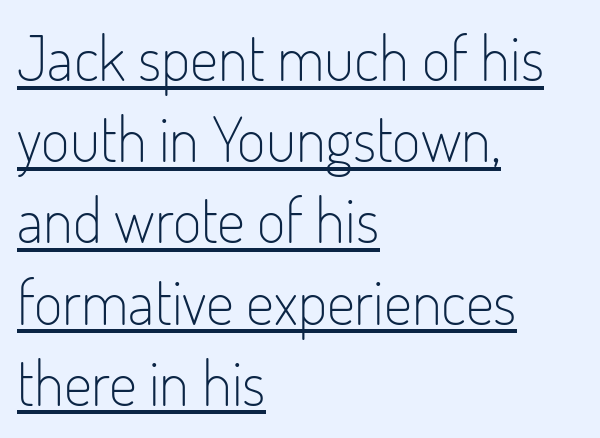
Q: Is the text bold? A: No.
Q: Is the text italic (slanted)? A: No, it is upright.
Q: Is the typeface a serif or a sans-serif typeface? A: Sans-serif.
Q: Is the text underlined? A: Yes.
Q: How is the paragraph aligned? A: Left-aligned.
Q: Is the spacing between letters normal or unusually wide? A: Normal.
Q: Is the spacing between lines tight, normal or loose? A: Normal.
Q: Width (condensed, normal, or wide)? A: Condensed.
Q: Stroke contrast? A: Low.
Q: x-height? A: Small.
Q: Monospaced? A: No.
